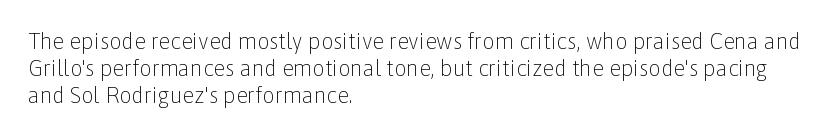
{"italic": "no", "bold": "no", "underline": "no", "align": "left", "line_spacing_ratio": 1.22, "letter_spacing": "normal", "letter_spacing_em": 0.0, "glyph_px": 22}
